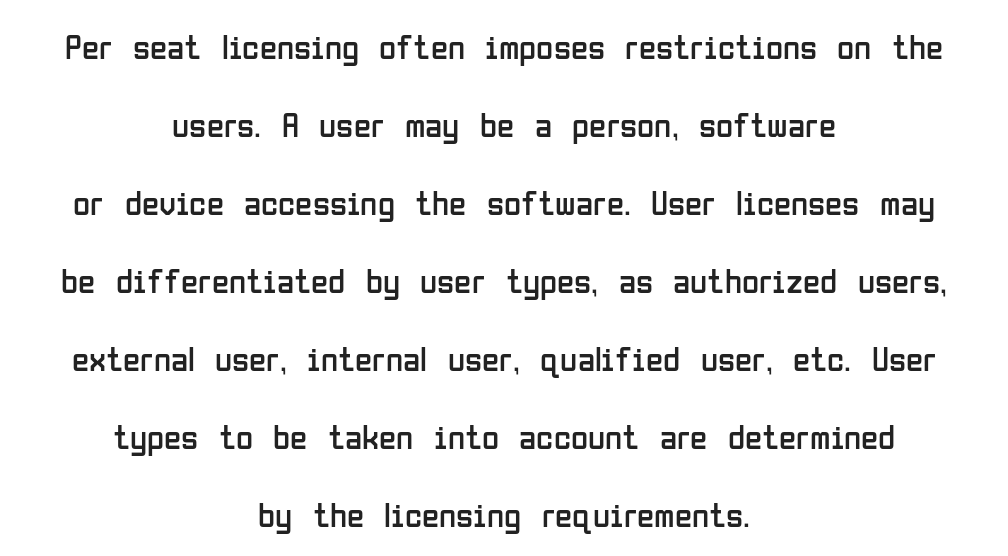
The image shows 35 px regular-weight, condensed sans-serif type, upright; set centered, loose line spacing (2.23x), normal letter spacing, not underlined; low stroke contrast and a medium x-height.
